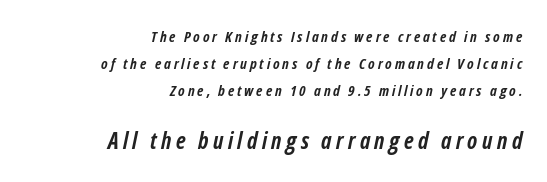
Quick note: italic. The text block is weighted toward the right margin, trailing off unevenly leftward. Strong, thick strokes mark this as bold type. You get the small type first, then a jump to larger type. Bare-footed words on every line.
